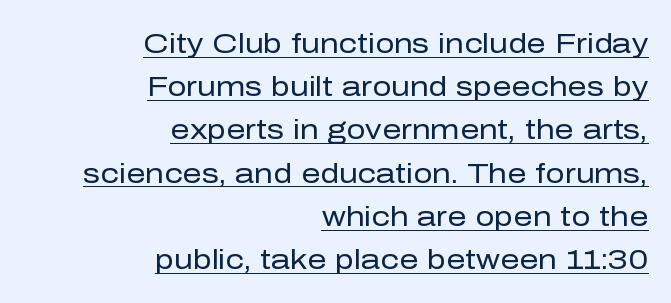
The axis of the letterforms is exactly vertical. Stems here are at most as thick as an everyday book face. The designer left line spacing at the default. The words here are underlined. Tracking value appears to be zero — textbook default spacing. Horizontally, the lines are justified to the trailing edge only.
